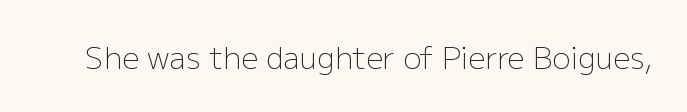
{"serif": "no", "italic": "no", "bold": "no", "weight": "light", "width": "normal", "stroke_contrast": "low", "x_height": "medium", "monospaced": "no", "underline": "no", "letter_spacing": "normal", "letter_spacing_em": 0.0, "glyph_px": 30}
